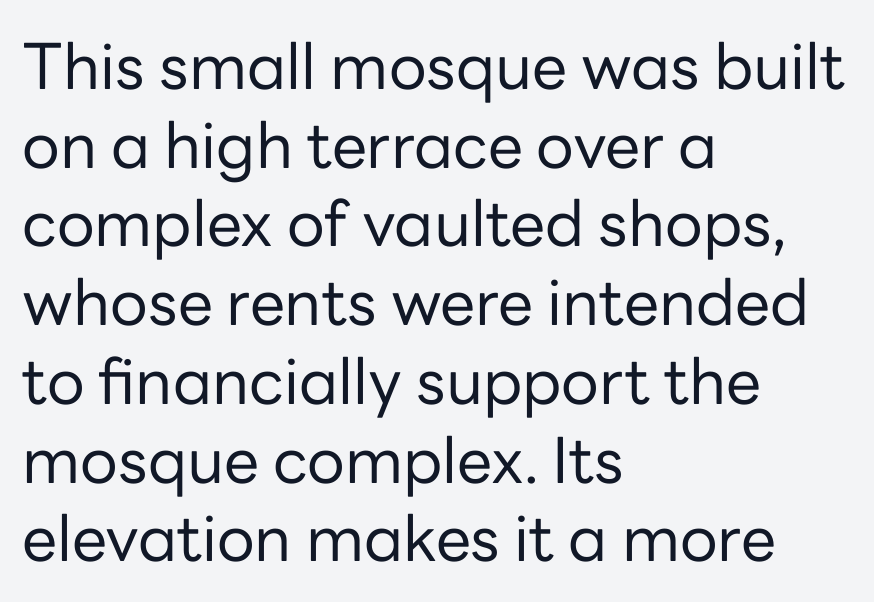
Q: Is the text bold? A: No.
Q: Is the text italic (slanted)? A: No, it is upright.
Q: Is the typeface a serif or a sans-serif typeface? A: Sans-serif.
Q: Is the text underlined? A: No.
Q: How is the paragraph aligned? A: Left-aligned.
Q: Is the spacing between letters normal or unusually wide? A: Normal.
Q: Is the spacing between lines tight, normal or loose? A: Normal.
Q: Width (condensed, normal, or wide)? A: Normal.
Q: Stroke contrast? A: Low.
Q: x-height? A: Medium.
Q: Monospaced? A: No.
